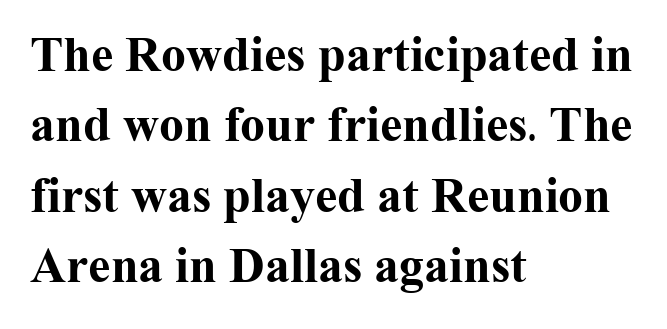
The image shows 50 px bold serif type, upright; set left-aligned, normal line spacing (1.41x), normal letter spacing, not underlined; medium stroke contrast and a medium x-height.
